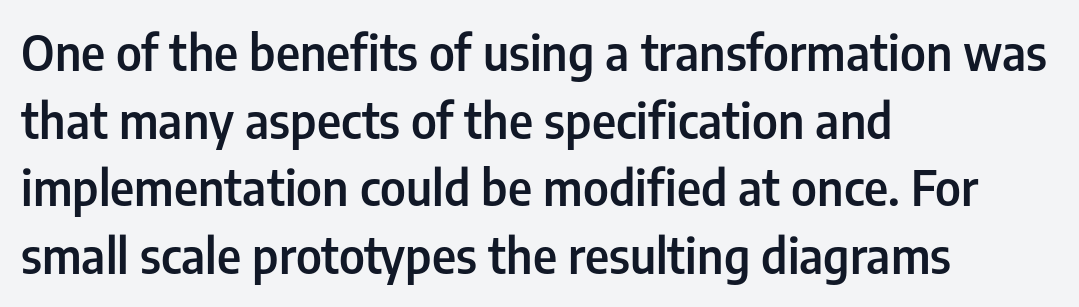
{"serif": "no", "italic": "no", "bold": "semi", "weight": "semibold", "width": "condensed", "stroke_contrast": "low", "x_height": "medium", "monospaced": "no", "underline": "no", "align": "left", "line_spacing": "normal", "line_spacing_ratio": 1.41, "letter_spacing": "normal", "letter_spacing_em": 0.0, "glyph_px": 48}
